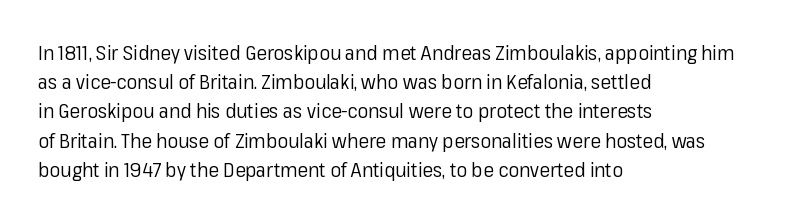
{"italic": "no", "bold": "no", "underline": "no", "align": "left", "line_spacing": "normal", "line_spacing_ratio": 1.46, "letter_spacing": "normal", "letter_spacing_em": 0.0, "glyph_px": 20}
